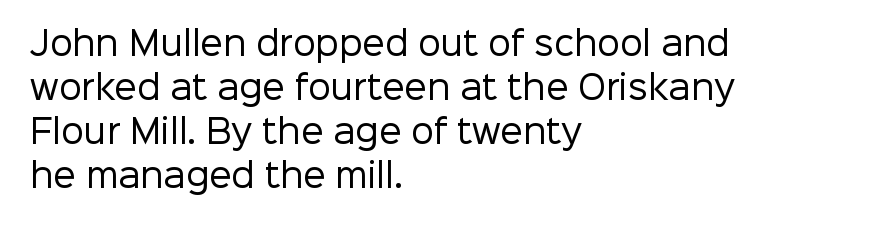
Q: Is the text bold? A: No.
Q: Is the text italic (slanted)? A: No, it is upright.
Q: Is the typeface a serif or a sans-serif typeface? A: Sans-serif.
Q: Is the text underlined? A: No.
Q: How is the paragraph aligned? A: Left-aligned.
Q: Is the spacing between letters normal or unusually wide? A: Normal.
Q: Is the spacing between lines tight, normal or loose? A: Normal.
Q: Width (condensed, normal, or wide)? A: Normal.
Q: Stroke contrast? A: Low.
Q: x-height? A: Medium.
Q: Monospaced? A: No.
